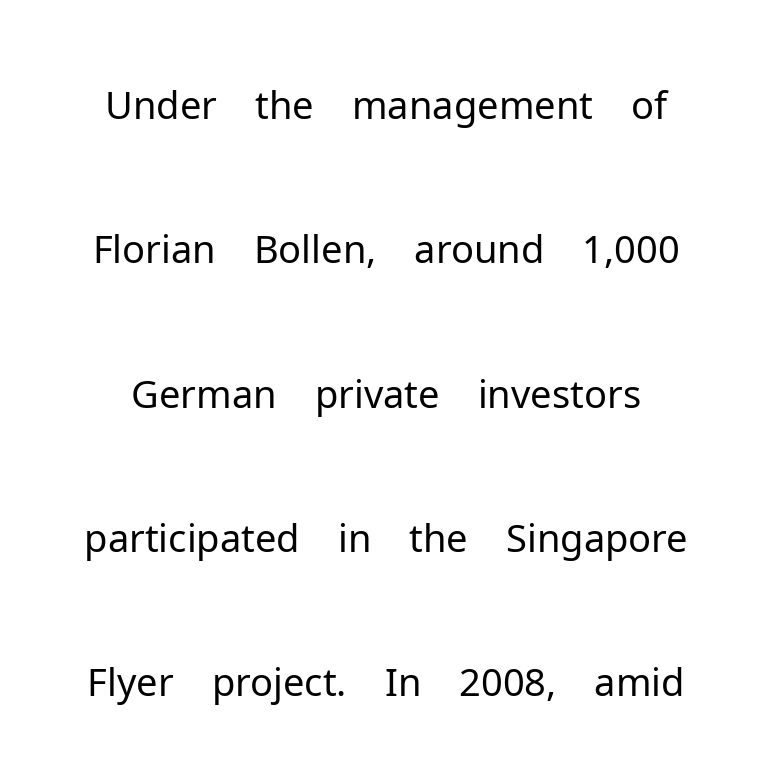
The image shows 78 px light sans-serif type, upright; set centered, line spacing 1.85x, normal letter spacing, not underlined; low stroke contrast and a medium x-height.
